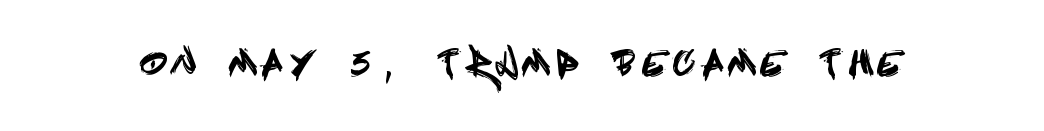
Q: Is the text italic (slanted)? A: Yes.
Q: Is the typeface a serif or a sans-serif typeface? A: Sans-serif.
Q: Is the text underlined? A: No.
Q: Is the spacing between letters normal or unusually wide? A: Unusually wide.
Q: Width (condensed, normal, or wide)? A: Condensed.
Q: x-height? A: Large.
